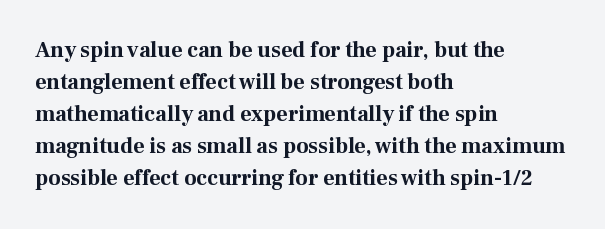
Q: Is the text bold? A: Yes.
Q: Is the text italic (slanted)? A: No, it is upright.
Q: Is the text underlined? A: No.
Q: How is the paragraph aligned? A: Left-aligned.
Q: Is the spacing between letters normal or unusually wide? A: Normal.
Q: Is the spacing between lines tight, normal or loose? A: Normal.
